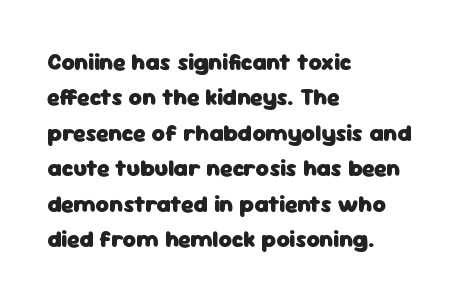
{"italic": "no", "bold": "yes", "underline": "no", "align": "left", "line_spacing": "normal", "line_spacing_ratio": 1.54, "letter_spacing": "normal", "letter_spacing_em": 0.0, "glyph_px": 23}
